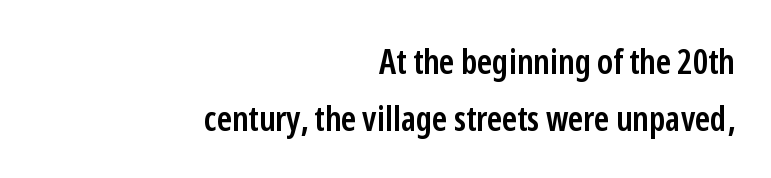
{"serif": "no", "italic": "no", "bold": "semi", "weight": "semibold", "width": "condensed", "stroke_contrast": "low", "x_height": "medium", "monospaced": "no", "underline": "no", "align": "right", "line_spacing": "normal", "line_spacing_ratio": 1.62, "letter_spacing": "normal", "letter_spacing_em": 0.0, "glyph_px": 35}
